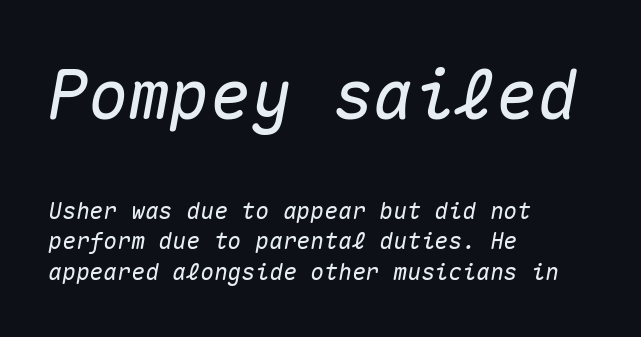
The image shows 68 px text type, italic (leaning right), monospaced; set left-aligned, normal line spacing (1.34x), normal letter spacing, not underlined; the first (top) block is 2.96x larger; medium stroke contrast and a medium x-height.
